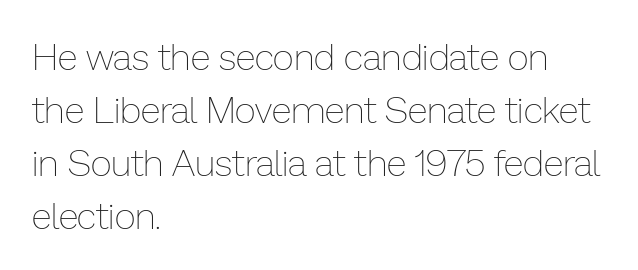
Q: Is the text bold? A: No.
Q: Is the text italic (slanted)? A: No, it is upright.
Q: Is the text underlined? A: No.
Q: How is the paragraph aligned? A: Left-aligned.
Q: Is the spacing between letters normal or unusually wide? A: Normal.
Q: Is the spacing between lines tight, normal or loose? A: Normal.
Q: Width (condensed, normal, or wide)? A: Normal.
Q: Stroke contrast? A: Low.
Q: x-height? A: Medium.
Q: Monospaced? A: No.
